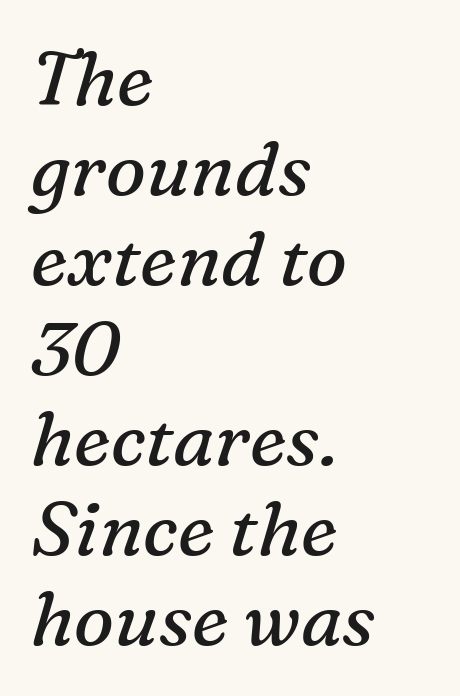
Q: Is the text bold? A: No.
Q: Is the text italic (slanted)? A: Yes, it leans right by about 16 degrees.
Q: Is the typeface a serif or a sans-serif typeface? A: Serif.
Q: Is the text underlined? A: No.
Q: How is the paragraph aligned? A: Left-aligned.
Q: Is the spacing between letters normal or unusually wide? A: Normal.
Q: Width (condensed, normal, or wide)? A: Normal.
Q: Stroke contrast? A: Medium.
Q: x-height? A: Medium.
Q: Monospaced? A: No.
